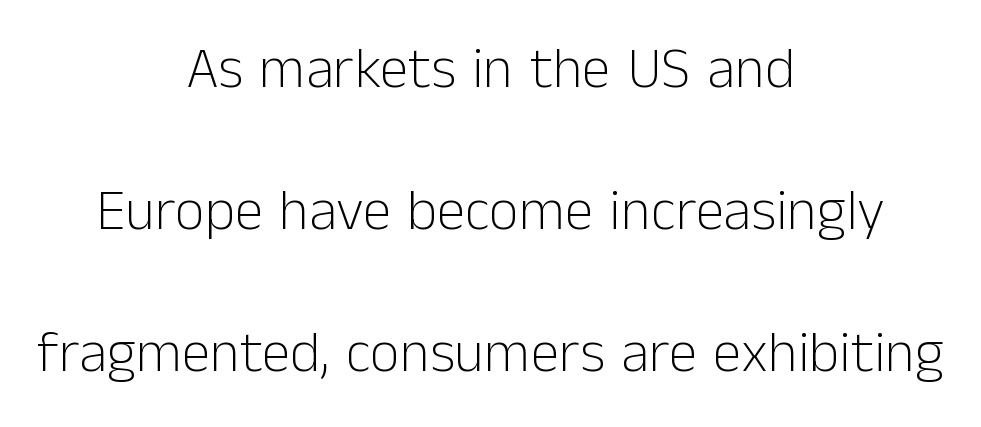
Letter spacing: default. Do the characters align in a grid? No, the font is proportional. Each letter's strokes conclude bluntly, with no projecting serifs. Has an underline been added? It has not.
